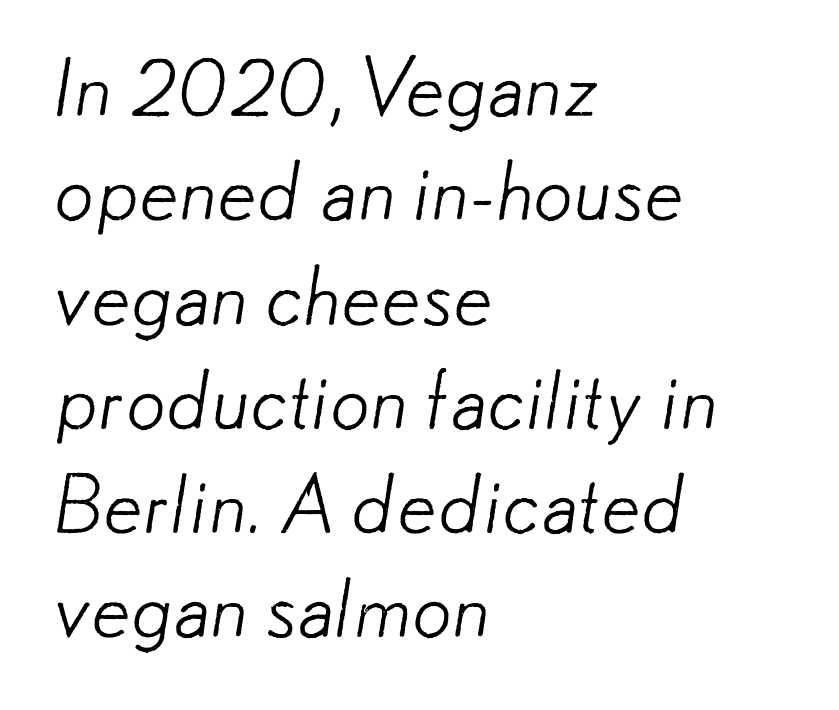
The image shows 79 px light sans-serif type; set left-aligned, normal line spacing (1.32x), normal letter spacing, not underlined; low stroke contrast and a small x-height.
